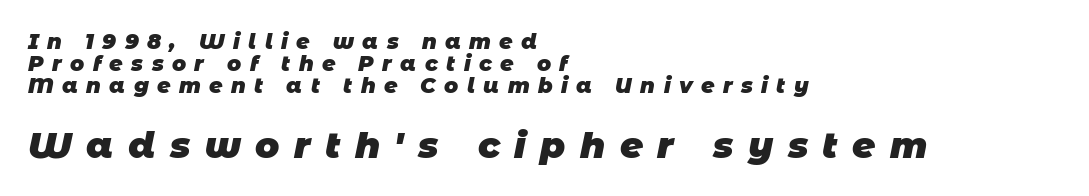
Size contrast runs from small at the top to large at the bottom. Where is the straight margin? On the left. Plenty of ink on the page — the face is bold. The strip under each line holds only bare page. Each letter keeps its own natural width here, so spacing adapts to shape. A typesetter would label this face a sans.
